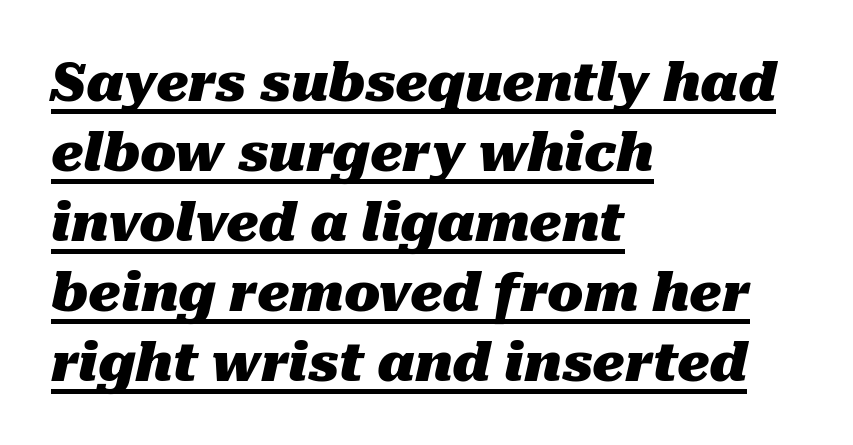
{"italic": "yes", "lean": "right", "slant_degrees": 10, "bold": "yes", "weight": "heavy", "width": "normal", "stroke_contrast": "medium", "x_height": "medium", "monospaced": "no", "underline": "yes", "align": "left", "line_spacing": "normal", "line_spacing_ratio": 1.32, "letter_spacing": "normal", "letter_spacing_em": 0.0, "glyph_px": 53}
